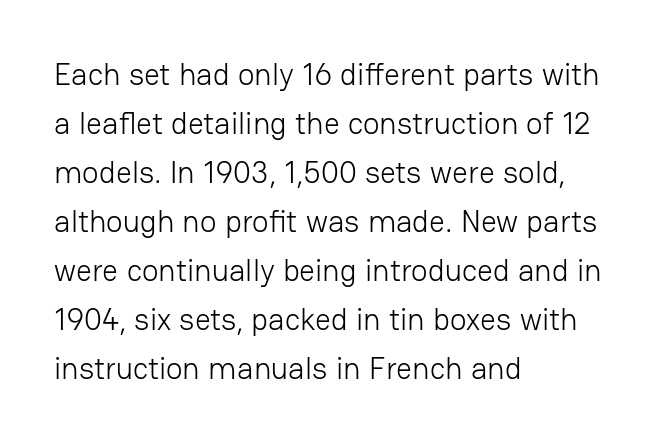
The image shows 31 px light sans-serif type, upright; set left-aligned, normal line spacing (1.58x), normal letter spacing, not underlined; low stroke contrast and a medium x-height.
